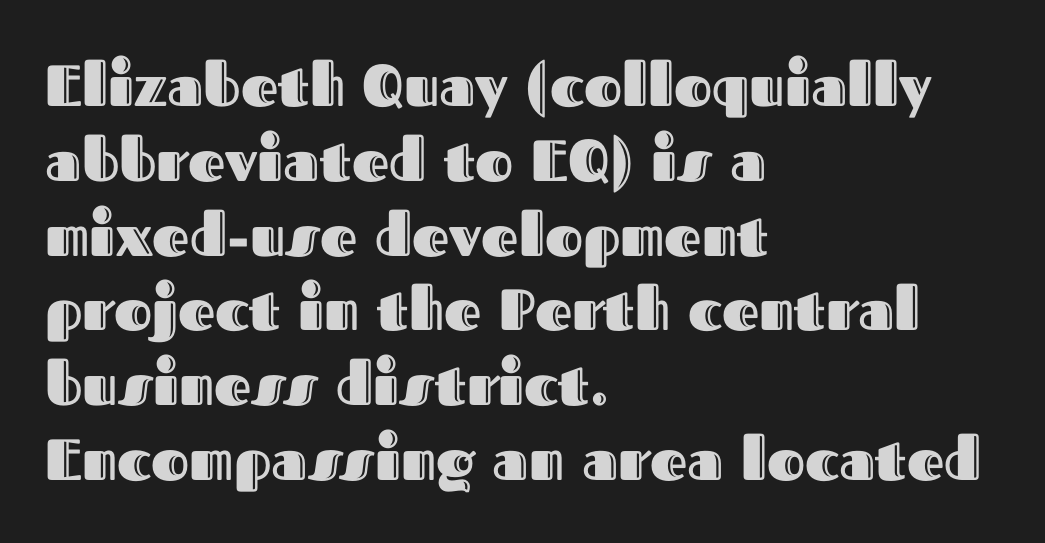
The image shows 58 px text type, upright; set left-aligned, normal line spacing (1.29x), normal letter spacing, not underlined; a medium x-height.
